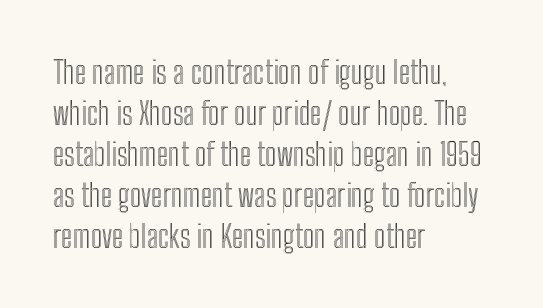
{"italic": "no", "width": "condensed", "x_height": "medium", "monospaced": "no", "underline": "no", "align": "left", "line_spacing": "normal", "line_spacing_ratio": 1.32, "letter_spacing": "normal", "letter_spacing_em": 0.0, "glyph_px": 31}
